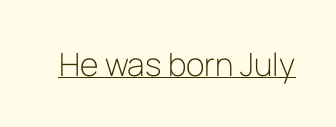
Q: Is the text bold? A: No.
Q: Is the text italic (slanted)? A: No, it is upright.
Q: Is the typeface a serif or a sans-serif typeface? A: Sans-serif.
Q: Is the text underlined? A: Yes.
Q: Is the spacing between letters normal or unusually wide? A: Normal.
Q: Width (condensed, normal, or wide)? A: Normal.
Q: Stroke contrast? A: Low.
Q: x-height? A: Medium.
Q: Monospaced? A: No.
